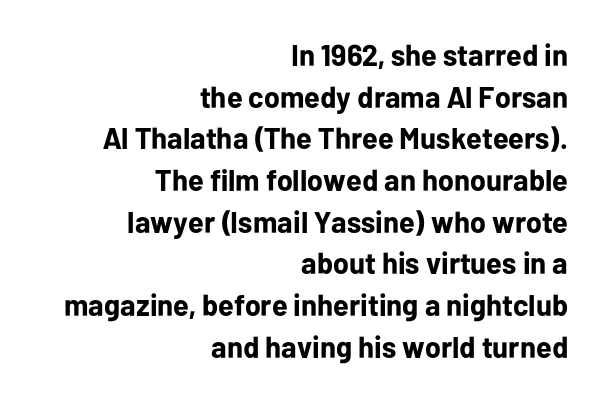
{"serif": "no", "italic": "no", "bold": "yes", "weight": "bold", "width": "normal", "stroke_contrast": "low", "x_height": "medium", "monospaced": "no", "underline": "no", "align": "right", "line_spacing": "normal", "line_spacing_ratio": 1.39, "letter_spacing": "normal", "letter_spacing_em": 0.0, "glyph_px": 30}
